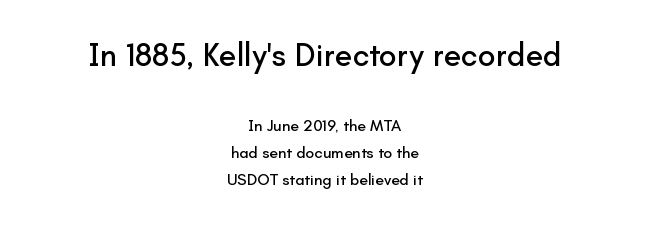
The image shows 32 px sans-serif type, upright; set centered, normal line spacing (1.69x), normal letter spacing, not underlined; the first (top) block is 2.0x larger; low stroke contrast and a small x-height.
